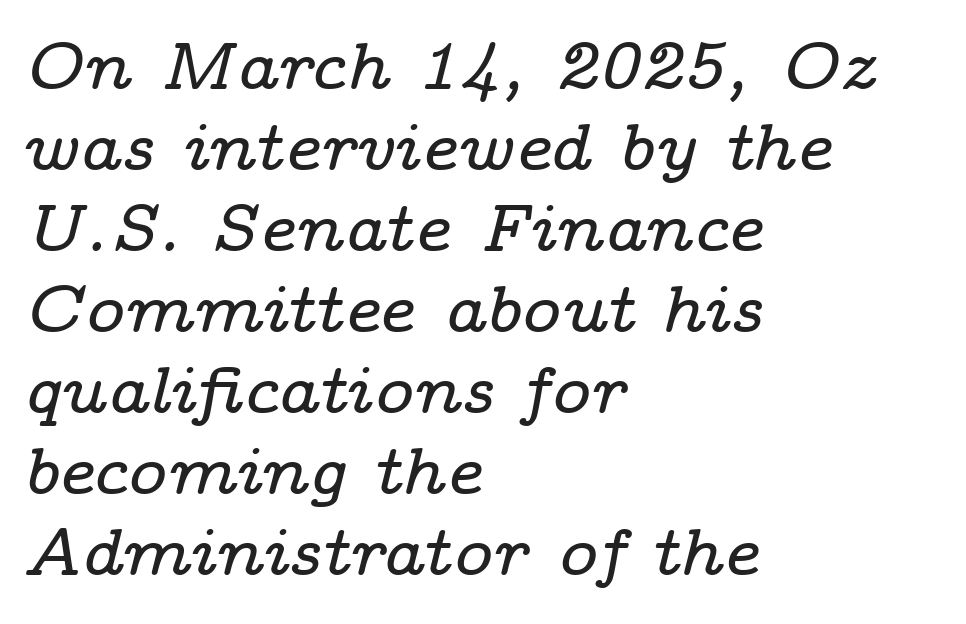
Q: Is the text italic (slanted)? A: Yes, it leans right by about 14 degrees.
Q: Is the typeface a serif or a sans-serif typeface? A: Serif.
Q: Is the text underlined? A: No.
Q: How is the paragraph aligned? A: Left-aligned.
Q: Is the spacing between letters normal or unusually wide? A: Normal.
Q: Width (condensed, normal, or wide)? A: Wide.
Q: Stroke contrast? A: Low.
Q: x-height? A: Medium.
Q: Monospaced? A: No.
